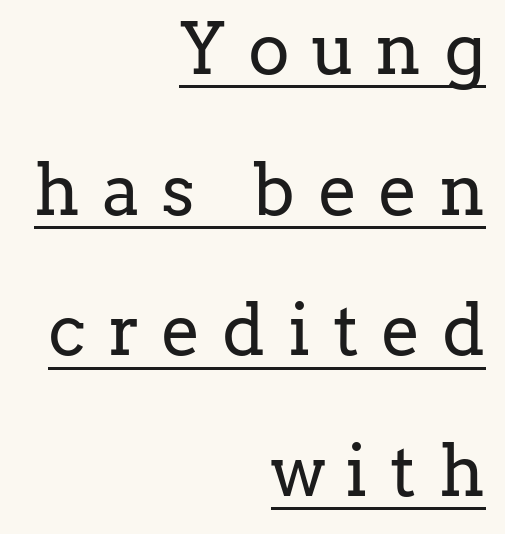
{"serif": "yes", "italic": "no", "bold": "no", "weight": "regular", "width": "normal", "stroke_contrast": "low", "x_height": "medium", "monospaced": "no", "underline": "yes", "align": "right", "line_spacing": "loose", "line_spacing_ratio": 2.01, "letter_spacing": "wide", "letter_spacing_em": 0.32, "glyph_px": 70}
